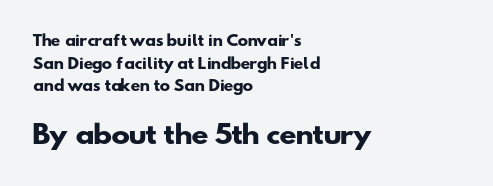
Character size in the trailing block exceeds that of the leading block. Does the copy run flush right? No — it runs flush left. Descender tails drop into unmarked territory. Nobody touched the tracking dial on this one.
